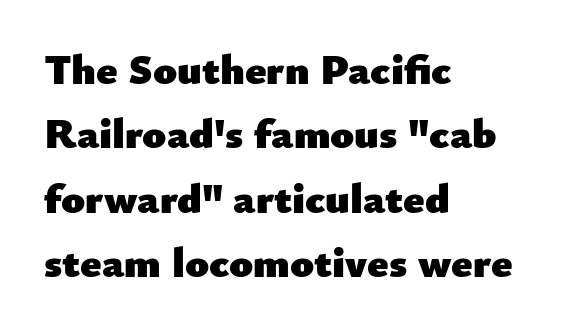
The image shows 43 px heavy sans-serif type, upright; set left-aligned, normal line spacing (1.5x), normal letter spacing, not underlined; low stroke contrast and a small x-height.
